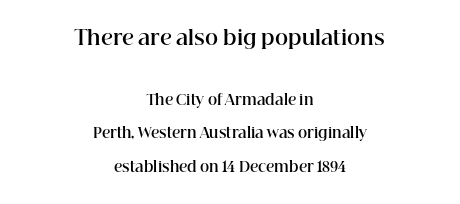
Q: Is the text bold? A: Yes.
Q: Is the text italic (slanted)? A: No, it is upright.
Q: Is the text underlined? A: No.
Q: How is the paragraph aligned? A: Centered.
Q: Is the spacing between letters normal or unusually wide? A: Normal.
Q: Is the spacing between lines tight, normal or loose? A: Loose.
Q: Which block of text is set in a larger size, the first (top) or the second (bottom)? A: The first (top) one.
